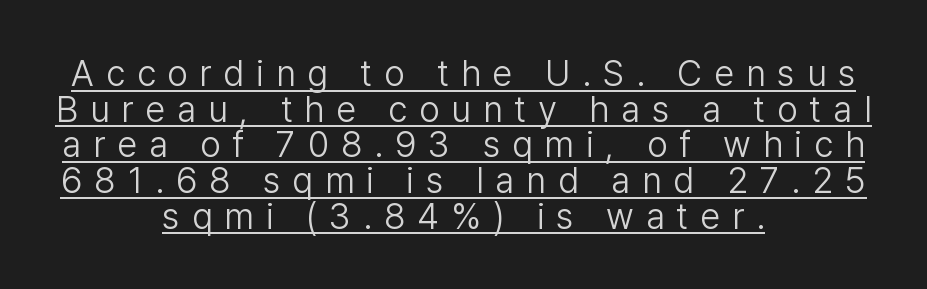
Is this a heavy cut? Hardly; it is regular or lighter. The lines are quadded center. Serif or sans? Sans — the stroke terminals are bare. Spacing verdict: proportional, widths tailored to each character. Emphasis is given by a line drawn under the lettering. Do the letters lean? They stand straight.
